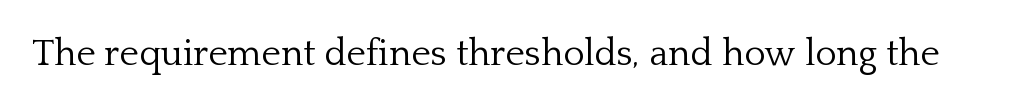
Q: Is the text bold? A: No.
Q: Is the text italic (slanted)? A: No, it is upright.
Q: Is the typeface a serif or a sans-serif typeface? A: Serif.
Q: Is the text underlined? A: No.
Q: Is the spacing between letters normal or unusually wide? A: Normal.
Q: Width (condensed, normal, or wide)? A: Normal.
Q: Stroke contrast? A: Low.
Q: x-height? A: Medium.
Q: Monospaced? A: No.
